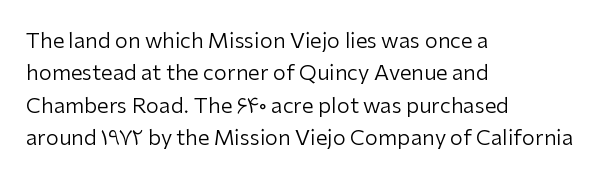
{"italic": "no", "bold": "no", "underline": "no", "align": "left", "line_spacing": "normal", "line_spacing_ratio": 1.54, "letter_spacing": "normal", "letter_spacing_em": 0.0, "glyph_px": 21}
